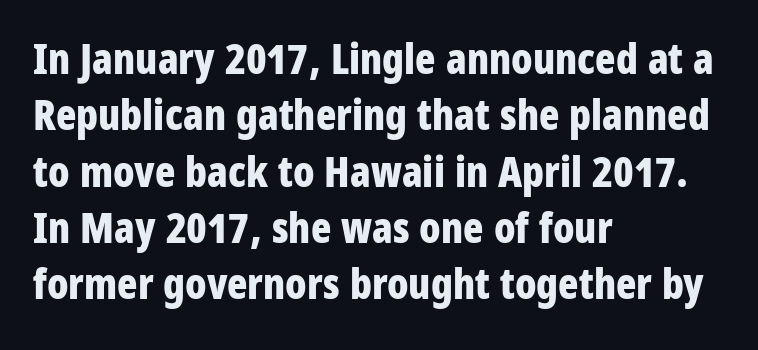
{"serif": "no", "italic": "no", "bold": "yes", "weight": "bold", "width": "condensed", "stroke_contrast": "low", "x_height": "large", "monospaced": "no", "underline": "no", "align": "left", "line_spacing": "normal", "line_spacing_ratio": 1.34, "letter_spacing": "normal", "letter_spacing_em": 0.0, "glyph_px": 42}
